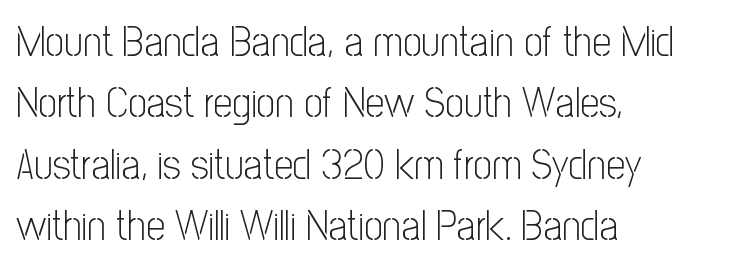
{"serif": "no", "italic": "no", "bold": "no", "weight": "light", "width": "condensed", "stroke_contrast": "low", "x_height": "medium", "monospaced": "no", "underline": "no", "align": "left", "line_spacing": "normal", "line_spacing_ratio": 1.46, "letter_spacing": "normal", "letter_spacing_em": 0.0, "glyph_px": 42}
